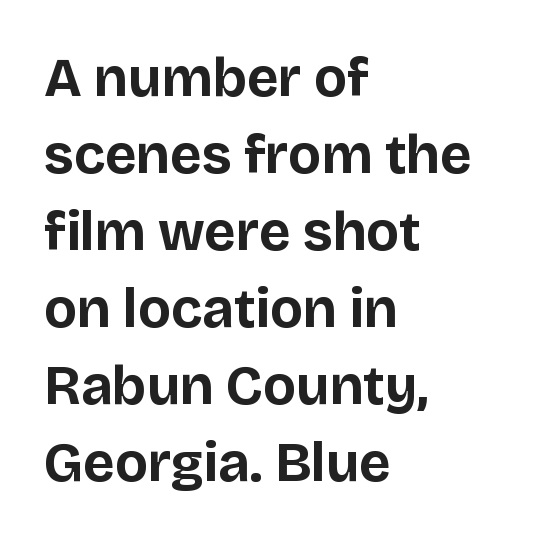
{"serif": "no", "italic": "no", "bold": "yes", "weight": "bold", "width": "normal", "stroke_contrast": "low", "x_height": "large", "monospaced": "no", "underline": "no", "align": "left", "line_spacing": "normal", "line_spacing_ratio": 1.4, "letter_spacing": "normal", "letter_spacing_em": 0.0, "glyph_px": 55}
